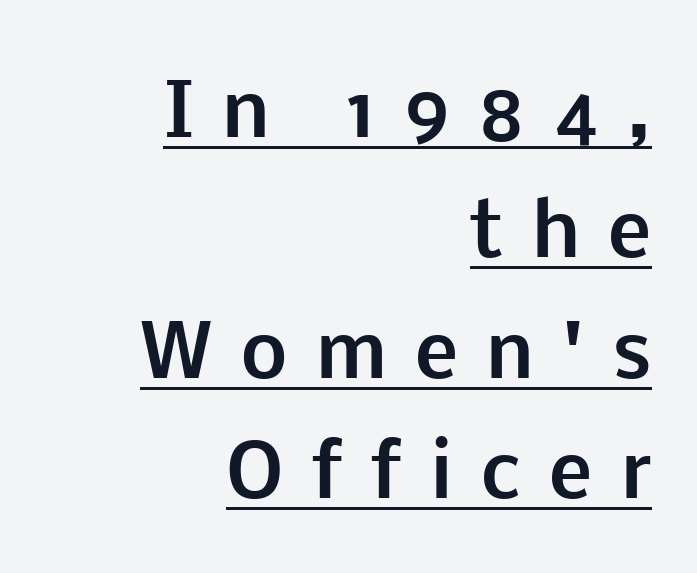
The image shows 73 px bold sans-serif type, upright; set right-aligned, normal line spacing (1.65x), unusually wide letter spacing (+0.39 em), underlined; low stroke contrast and a medium x-height.
